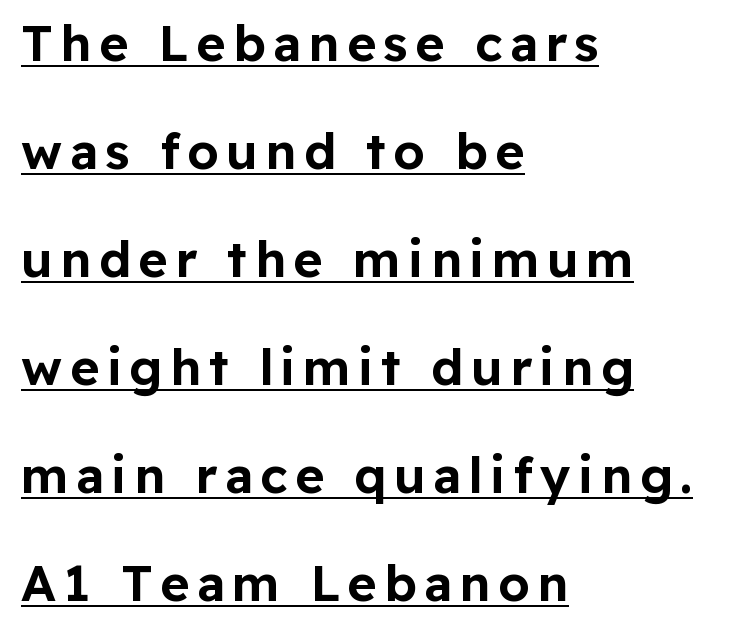
{"serif": "no", "italic": "no", "width": "normal", "stroke_contrast": "low", "x_height": "medium", "monospaced": "no", "underline": "yes", "align": "left", "line_spacing": "loose", "line_spacing_ratio": 2.16, "glyph_px": 50}
